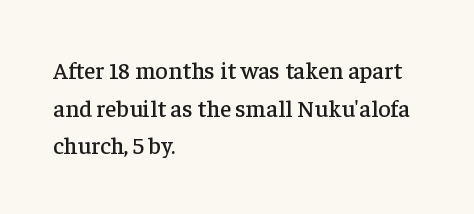
{"italic": "no", "underline": "no", "align": "left", "line_spacing": "normal", "line_spacing_ratio": 1.57, "letter_spacing": "normal", "letter_spacing_em": 0.0, "glyph_px": 24}
